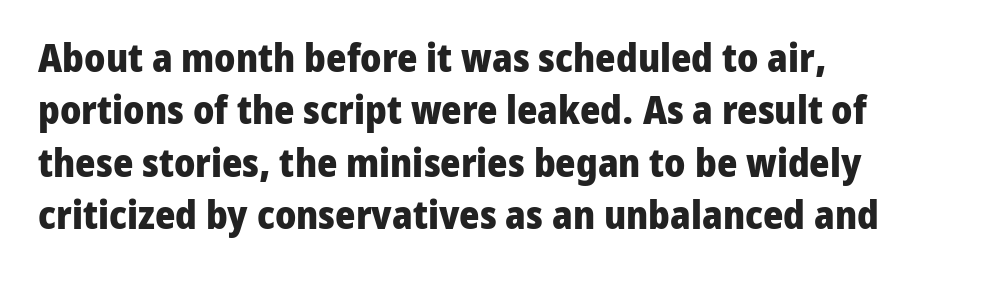
You could not count columns in this text — the font is proportionally spaced. I'd call this a sans setting — the letters go barefoot. This rendering features lettering with no underline. Compared with typical paragraphs, the rows here are spaced about the same. In terms of weight, the rendering is a true, heavy bold. The letters stand straight up with perfectly vertical stems.
